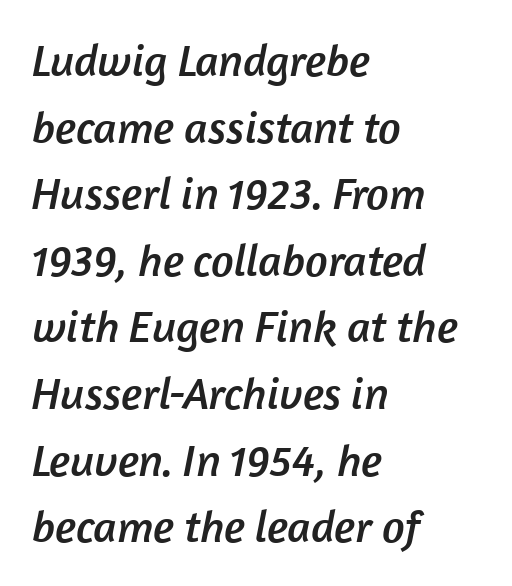
Q: Is the typeface a serif or a sans-serif typeface? A: Sans-serif.
Q: Is the text underlined? A: No.
Q: How is the paragraph aligned? A: Left-aligned.
Q: Is the spacing between letters normal or unusually wide? A: Normal.
Q: Is the spacing between lines tight, normal or loose? A: Normal.
Q: Width (condensed, normal, or wide)? A: Normal.
Q: Stroke contrast? A: Low.
Q: x-height? A: Medium.
Q: Monospaced? A: No.
